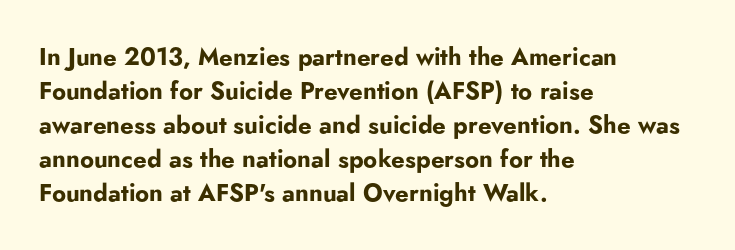
Q: Is the text bold? A: Yes.
Q: Is the text italic (slanted)? A: No, it is upright.
Q: Is the text underlined? A: No.
Q: How is the paragraph aligned? A: Left-aligned.
Q: Is the spacing between letters normal or unusually wide? A: Normal.
Q: Is the spacing between lines tight, normal or loose? A: Normal.
